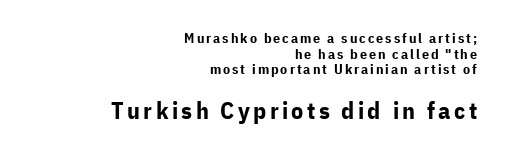
The emphasis by scale lands on block number two, below. This sample is right-justified, so line beginnings fall wherever the words allow. Leading is clearly below the norm, producing a dense column. Rule under the text: the space is simply empty.
